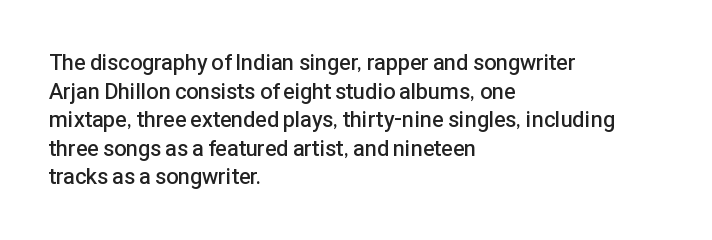
Q: Is the text bold? A: Semi-bold.
Q: Is the text italic (slanted)? A: No, it is upright.
Q: Is the text underlined? A: No.
Q: How is the paragraph aligned? A: Left-aligned.
Q: Is the spacing between letters normal or unusually wide? A: Normal.
Q: Is the spacing between lines tight, normal or loose? A: Normal.
